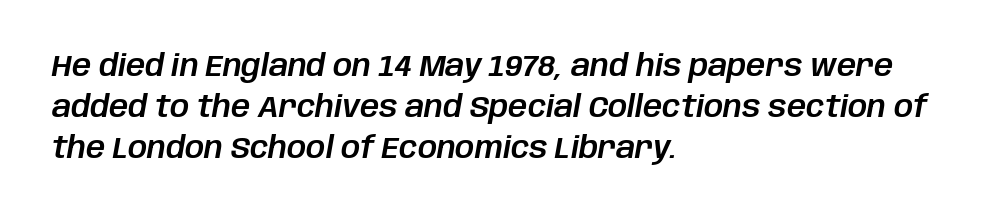
Q: Is the text italic (slanted)? A: Yes, it leans right by about 10 degrees.
Q: Is the text underlined? A: No.
Q: How is the paragraph aligned? A: Left-aligned.
Q: Is the spacing between letters normal or unusually wide? A: Normal.
Q: Is the spacing between lines tight, normal or loose? A: Normal.
Q: Width (condensed, normal, or wide)? A: Normal.
Q: Stroke contrast? A: Low.
Q: x-height? A: Large.
Q: Monospaced? A: No.
